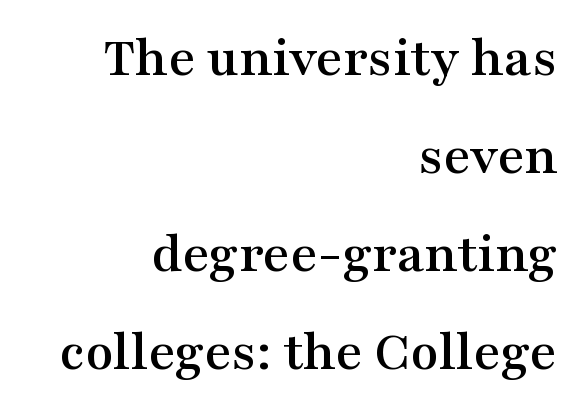
A typesetter would call this zero additional tracking. Anything drawn beneath the words? Only blank space. Check where the strokes stop: tiny serifs finish them off. The line-height multiplier appears to be the usual default. Does the copy run flush right? Yes — the right margin is perfectly even.
